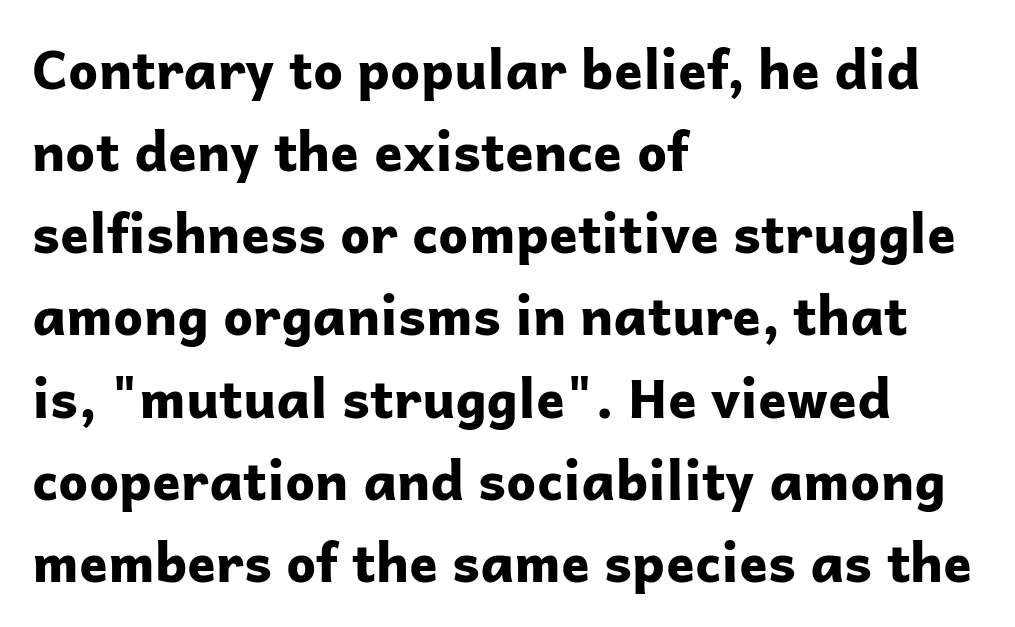
The lines in this sample share a left origin and differ only in where they stop. Does the lettering tilt? It doesn't — this is upright. Note the varied advance widths — an 'i' is clearly narrower than an 'm'. The characters look thick and weighty, a clear bold.
